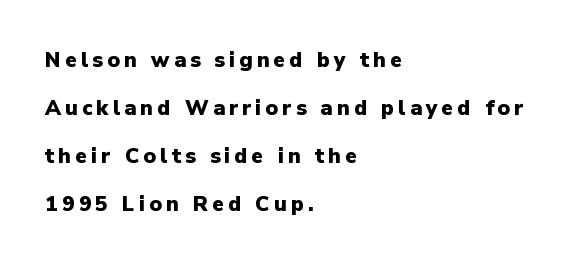
Q: Is the text bold? A: Yes.
Q: Is the text italic (slanted)? A: No, it is upright.
Q: Is the text underlined? A: No.
Q: How is the paragraph aligned? A: Left-aligned.
Q: Is the spacing between letters normal or unusually wide? A: Unusually wide.
Q: Is the spacing between lines tight, normal or loose? A: Loose.
